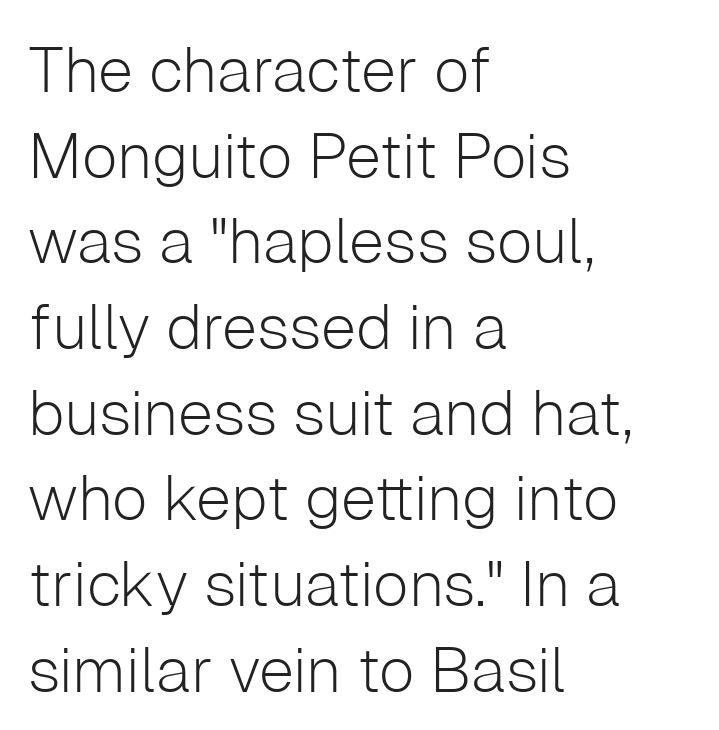
{"serif": "no", "italic": "no", "bold": "no", "weight": "light", "width": "normal", "stroke_contrast": "low", "x_height": "medium", "monospaced": "no", "underline": "no", "align": "left", "line_spacing": "normal", "line_spacing_ratio": 1.36, "letter_spacing": "normal", "letter_spacing_em": 0.0, "glyph_px": 63}
